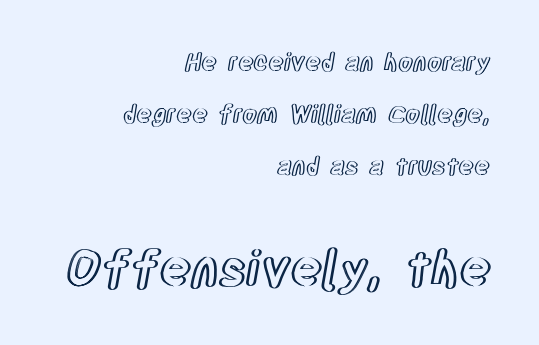
The horizontal fit of the characters is conventional and even. The vertical gap from one line to the next is large. In this sample the second text group is rendered at the bigger scale. Unmarked baselines from the first word to the last. These lines are rendered in a variable-pitch font. This sample is right-justified, so line beginnings fall wherever the words allow.
